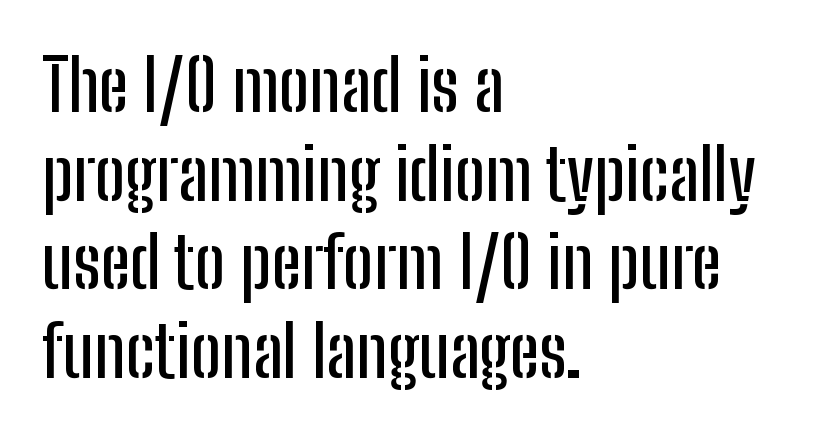
{"serif": "no", "italic": "no", "width": "condensed", "stroke_contrast": "low", "x_height": "medium", "monospaced": "no", "underline": "no", "align": "left", "line_spacing": "normal", "line_spacing_ratio": 1.25, "letter_spacing": "normal", "letter_spacing_em": 0.0, "glyph_px": 71}
